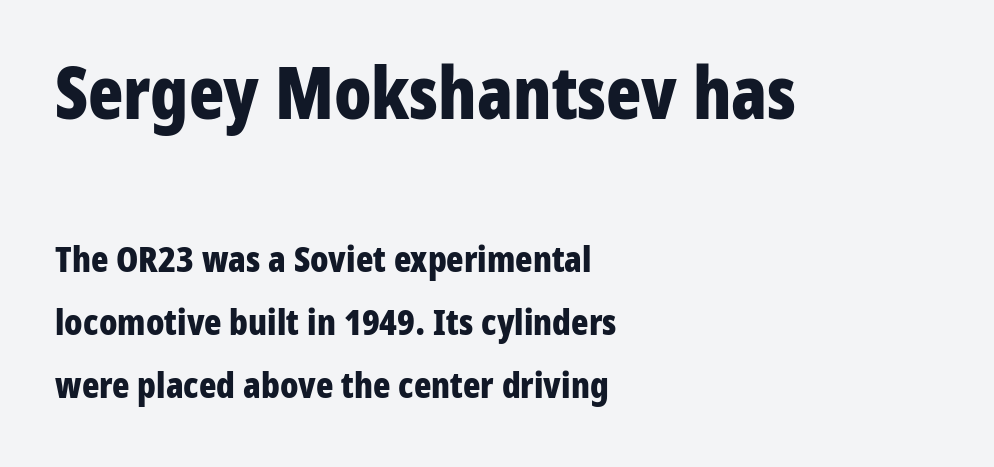
The image shows 73 px bold, condensed sans-serif type, upright; set left-aligned, line spacing 1.74x, normal letter spacing, not underlined; the first (top) block is 2.03x larger; low stroke contrast and a medium x-height.
